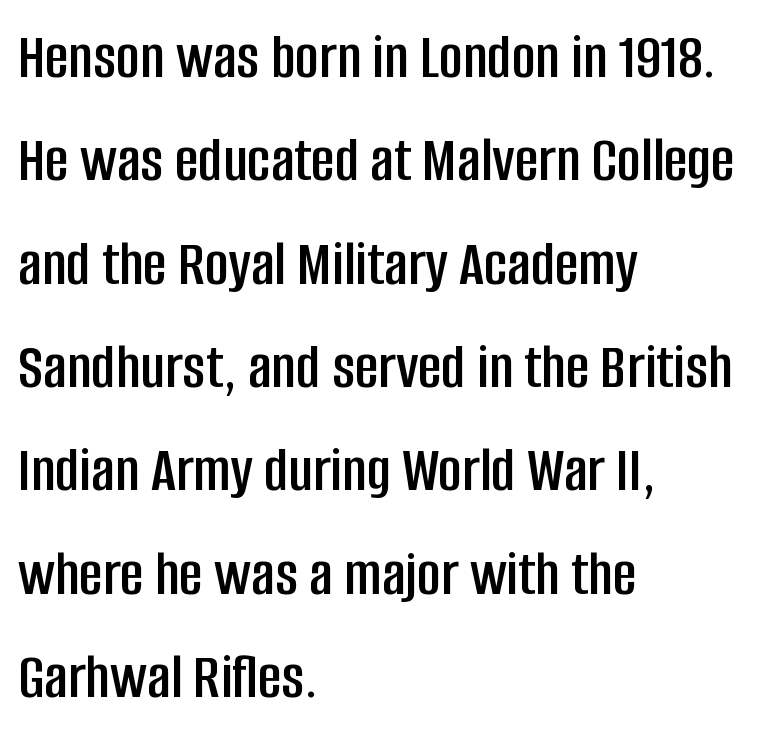
The image shows 65 px condensed sans-serif type, upright; set left-aligned, normal line spacing (1.59x), normal letter spacing, not underlined; low stroke contrast and a large x-height.
